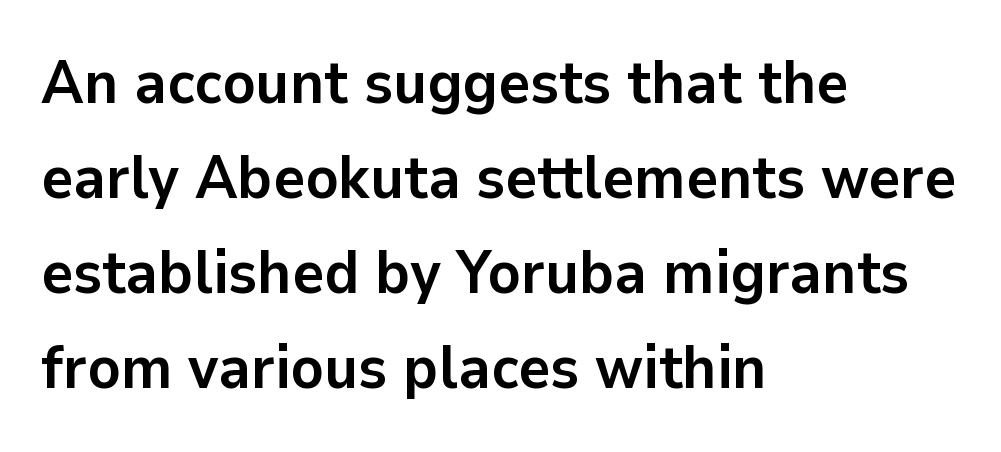
A sans-serif font was chosen for this passage. The line texture is even and compact thanks to regular tracking. Designer's note — italics off, roman on. Layout note: lines flush left.
